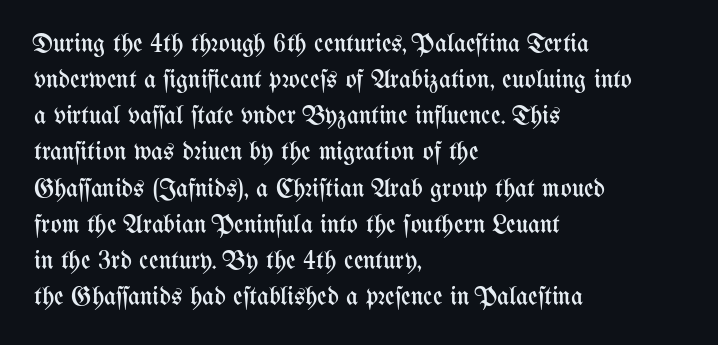
{"italic": "no", "bold": "no", "underline": "no", "align": "left", "line_spacing": "normal", "line_spacing_ratio": 1.39, "letter_spacing": "normal", "letter_spacing_em": 0.0, "glyph_px": 26}
